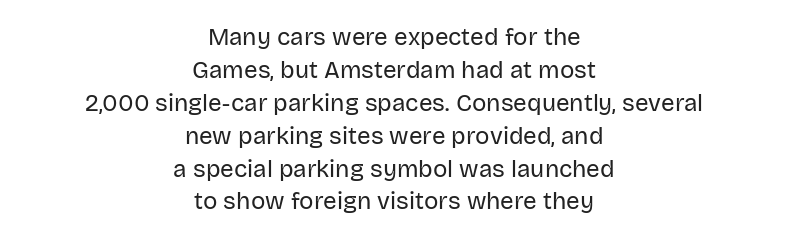
Q: Is the text bold? A: No.
Q: Is the text italic (slanted)? A: No, it is upright.
Q: Is the text underlined? A: No.
Q: How is the paragraph aligned? A: Centered.
Q: Is the spacing between letters normal or unusually wide? A: Normal.
Q: Is the spacing between lines tight, normal or loose? A: Normal.
